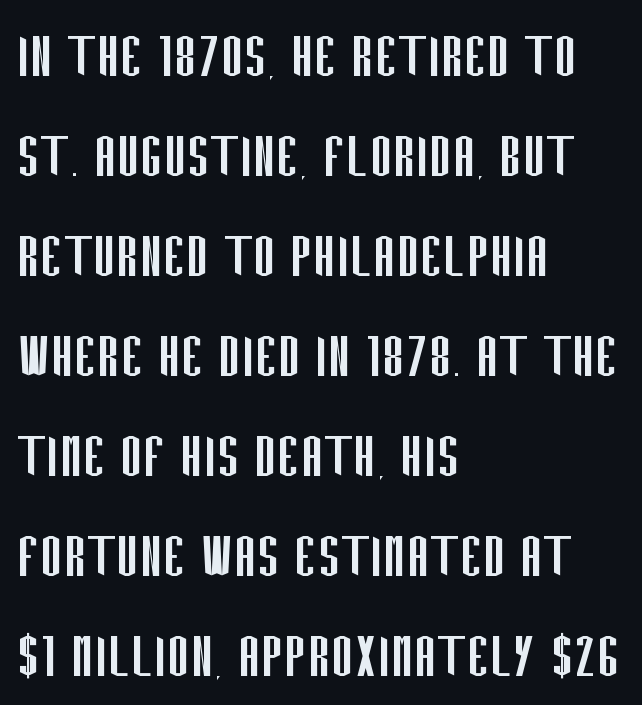
The image shows 69 px regular-weight, condensed sans-serif type, upright; set left-aligned, normal line spacing (1.45x), normal letter spacing, not underlined; low stroke contrast and a large x-height.
